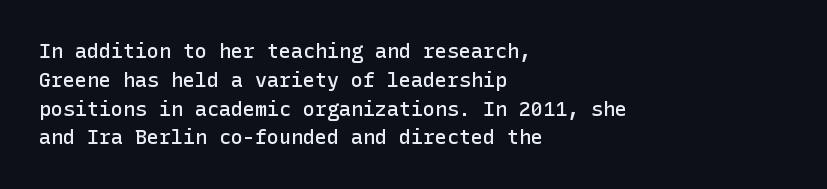
{"italic": "no", "bold": "semi", "underline": "no", "align": "left", "line_spacing": "normal", "line_spacing_ratio": 1.44, "letter_spacing": "normal", "letter_spacing_em": 0.0, "glyph_px": 20}
